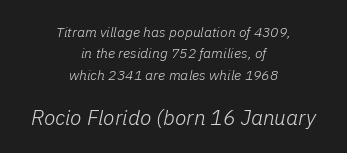
{"italic": "yes", "lean": "right", "slant_degrees": 11, "bold": "no", "underline": "no", "align": "center", "line_spacing": "normal", "line_spacing_ratio": 1.52, "letter_spacing": "normal", "letter_spacing_em": 0.0, "larger_block": "second", "size_ratio": 1.5, "glyph_px": 21}
